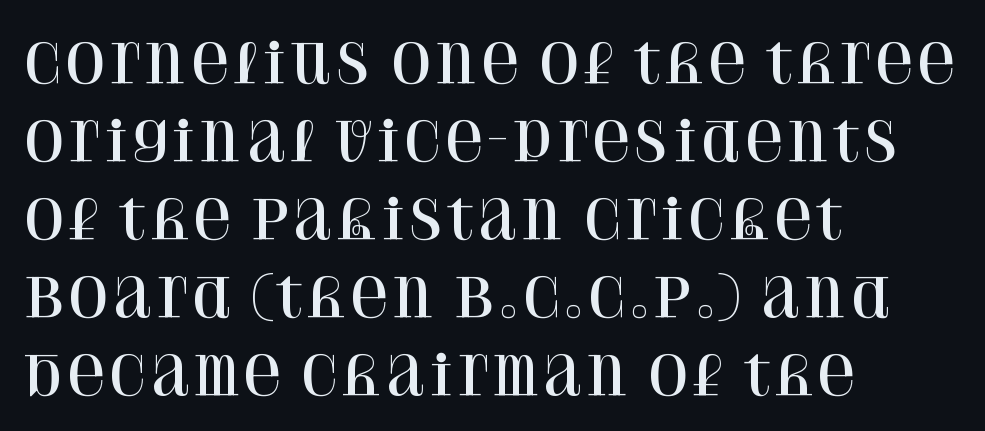
The image shows 53 px serif type, upright; set left-aligned, normal line spacing (1.47x), normal letter spacing, not underlined; high stroke contrast and a large x-height.
